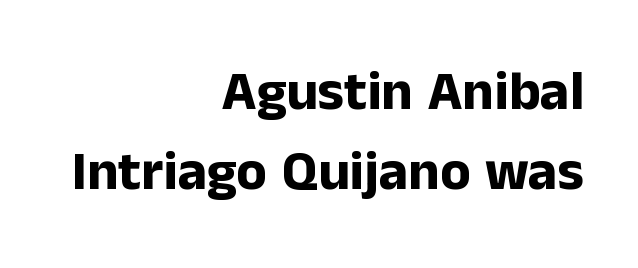
Glyph-to-glyph distance matches everyday printed text. Honestly, the row spacing looks completely unremarkable. The zone under the glyphs is completely vacant. Look at the bottom of the vertical strokes: they stop flat, with no serifs. Character widths vary here, with narrow letters taking less room than wide ones. You can tell it's not italic because the verticals are truly vertical.
